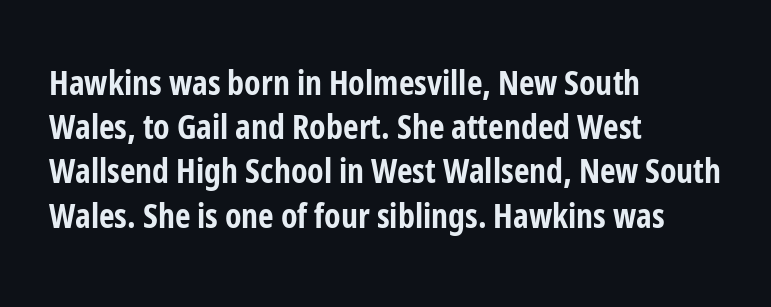
The image shows 34 px bold, condensed sans-serif type, upright; set left-aligned, normal line spacing (1.3x), normal letter spacing, not underlined; low stroke contrast and a medium x-height.
